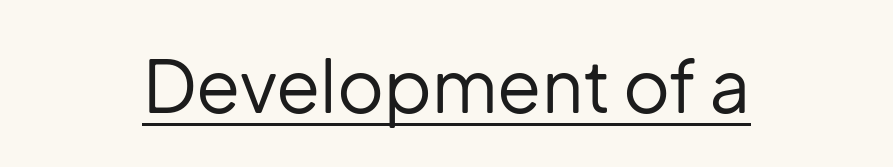
Ink coverage per letter is moderate at most. Spacing between characters is what you'd get straight out of the box. This is sans-serif lettering, the kind often seen on screens and signage. Underlining? Definitely there.
